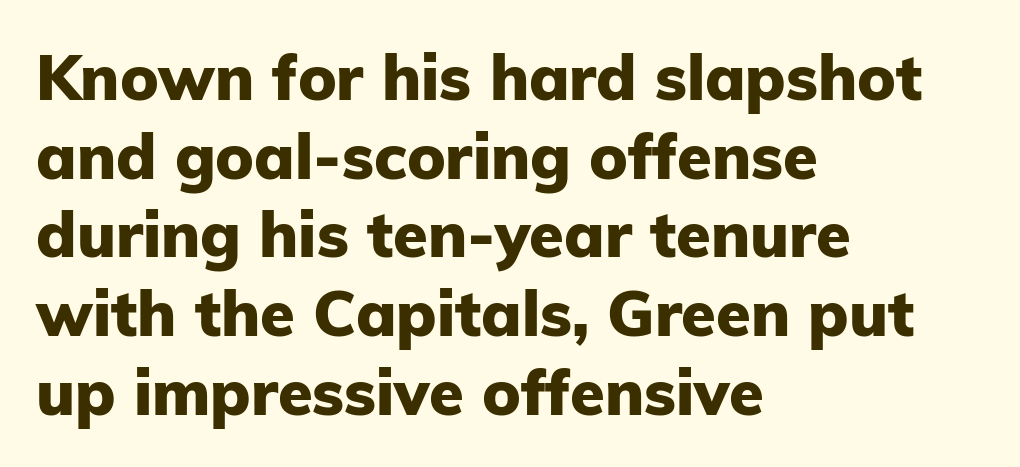
{"serif": "no", "italic": "no", "bold": "yes", "weight": "heavy", "width": "normal", "stroke_contrast": "low", "x_height": "medium", "monospaced": "no", "underline": "no", "align": "left", "line_spacing": "normal", "line_spacing_ratio": 1.25, "letter_spacing": "normal", "letter_spacing_em": 0.0, "glyph_px": 63}
